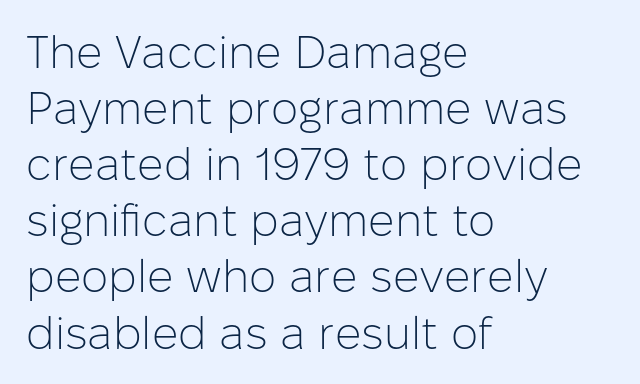
{"serif": "no", "italic": "no", "bold": "no", "weight": "light", "width": "normal", "stroke_contrast": "low", "x_height": "medium", "monospaced": "no", "underline": "no", "align": "left", "line_spacing_ratio": 1.22, "letter_spacing": "normal", "letter_spacing_em": 0.0, "glyph_px": 46}
